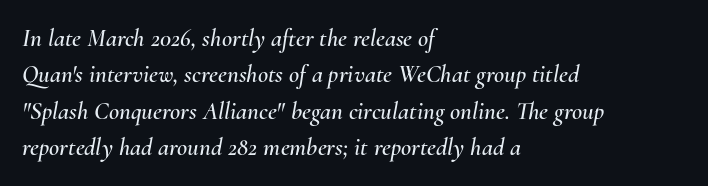
Q: Is the text italic (slanted)? A: Yes, it leans right by about 10 degrees.
Q: Is the text underlined? A: No.
Q: How is the paragraph aligned? A: Left-aligned.
Q: Is the spacing between letters normal or unusually wide? A: Normal.
Q: Is the spacing between lines tight, normal or loose? A: Normal.
